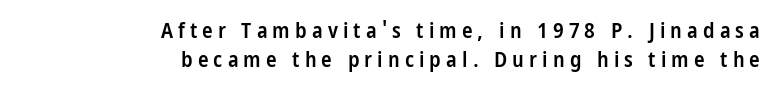
Q: Is the text bold? A: Semi-bold.
Q: Is the text italic (slanted)? A: No, it is upright.
Q: Is the text underlined? A: No.
Q: How is the paragraph aligned? A: Right-aligned.
Q: Is the spacing between letters normal or unusually wide? A: Unusually wide.
Q: Is the spacing between lines tight, normal or loose? A: Normal.
